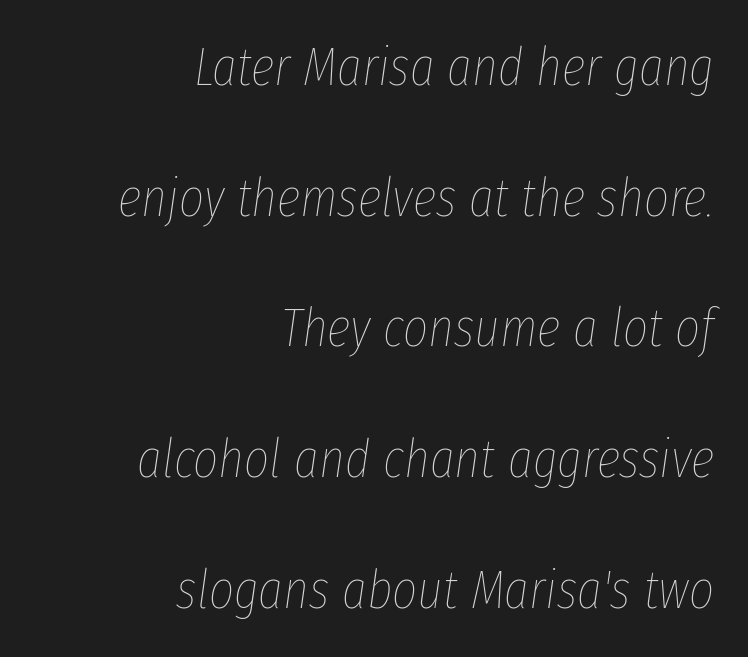
If you drew a line through each stem, it would be angled. What's the leading like? Stretched, with rows far apart. Plain, unruled lines of type. Is this a fixed-width face? No — the glyphs have proportional, varying widths. Glyph-to-glyph distance matches everyday printed text. No chunkiness to these letters — they're not bold.
